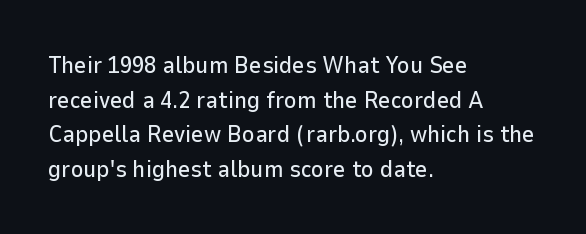
{"italic": "no", "underline": "no", "align": "left", "line_spacing": "normal", "line_spacing_ratio": 1.44, "letter_spacing": "normal", "letter_spacing_em": 0.0, "glyph_px": 24}
